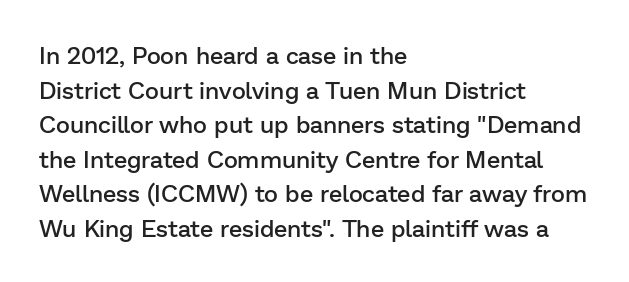
The image shows 24 px text type, upright; set left-aligned, normal line spacing (1.44x), normal letter spacing, not underlined.
